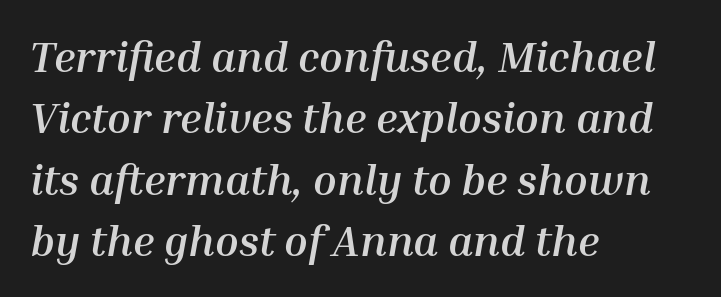
Descenders are the only things crossing below the line. Compared with typical paragraphs, the rows here are spaced about the same. This rendering uses left alignment, leaving the right contour irregular. I'd describe the lettering as bold — thick and assertive.
